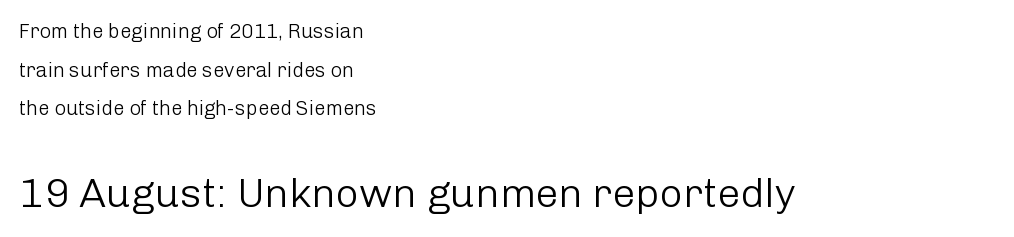
Q: Is the text bold? A: No.
Q: Is the text italic (slanted)? A: No, it is upright.
Q: Is the typeface a serif or a sans-serif typeface? A: Sans-serif.
Q: Is the text underlined? A: No.
Q: How is the paragraph aligned? A: Left-aligned.
Q: Is the spacing between letters normal or unusually wide? A: Normal.
Q: Is the spacing between lines tight, normal or loose? A: Loose.
Q: Which block of text is set in a larger size, the first (top) or the second (bottom)? A: The second (bottom) one.
Q: Width (condensed, normal, or wide)? A: Normal.
Q: Stroke contrast? A: Low.
Q: x-height? A: Medium.
Q: Monospaced? A: No.
